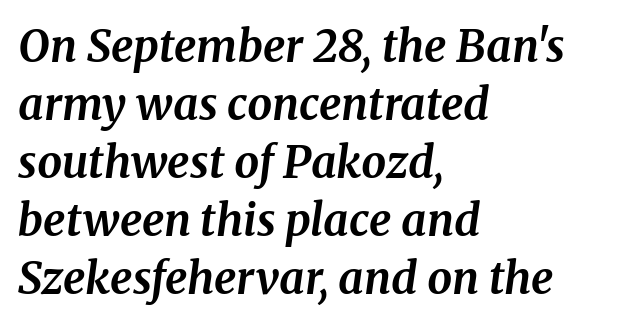
Q: Is the text bold? A: Yes.
Q: Is the text italic (slanted)? A: Yes, it leans right by about 8 degrees.
Q: Is the typeface a serif or a sans-serif typeface? A: Serif.
Q: Is the text underlined? A: No.
Q: How is the paragraph aligned? A: Left-aligned.
Q: Is the spacing between letters normal or unusually wide? A: Normal.
Q: Is the spacing between lines tight, normal or loose? A: Normal.
Q: Width (condensed, normal, or wide)? A: Normal.
Q: Stroke contrast? A: Medium.
Q: x-height? A: Medium.
Q: Monospaced? A: No.
